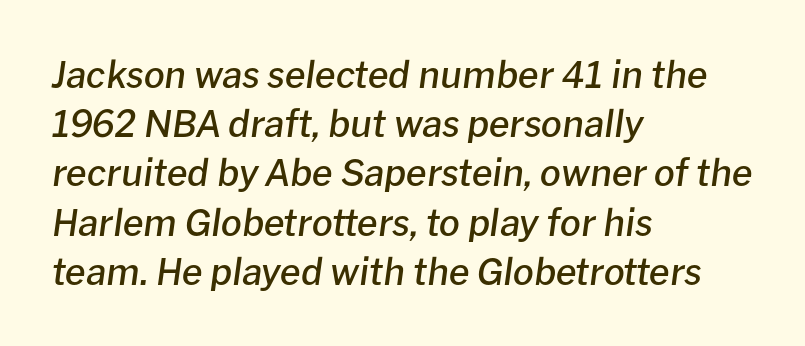
{"italic": "yes", "lean": "right", "slant_degrees": 8, "bold": "semi", "weight": "semibold", "width": "normal", "stroke_contrast": "low", "x_height": "medium", "monospaced": "no", "underline": "no", "align": "left", "line_spacing": "normal", "line_spacing_ratio": 1.33, "letter_spacing": "normal", "letter_spacing_em": 0.0, "glyph_px": 37}
